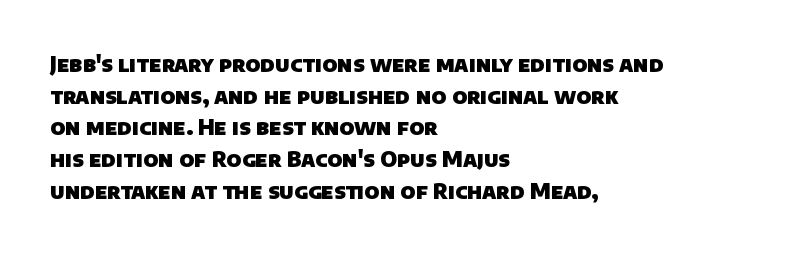
The image shows 21 px bold type; set left-aligned, normal line spacing (1.51x), normal letter spacing, not underlined.
